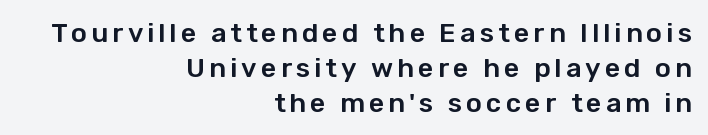
Q: Is the text italic (slanted)? A: No, it is upright.
Q: Is the text underlined? A: No.
Q: How is the paragraph aligned? A: Right-aligned.
Q: Is the spacing between lines tight, normal or loose? A: Normal.
